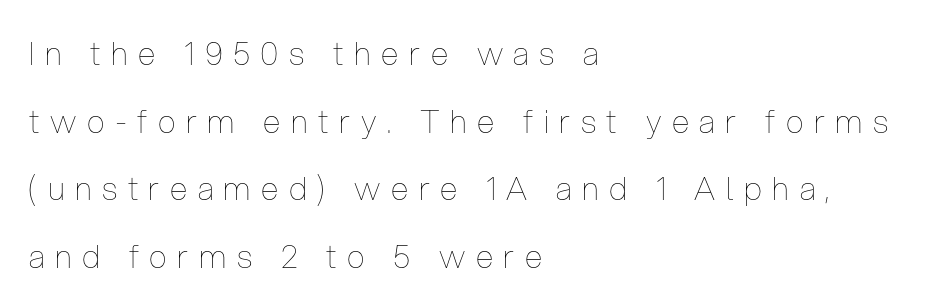
The image shows 32 px thin, condensed type, upright; set left-aligned, loose line spacing (2.11x), unusually wide letter spacing (+0.33 em), not underlined; low stroke contrast and a medium x-height.
